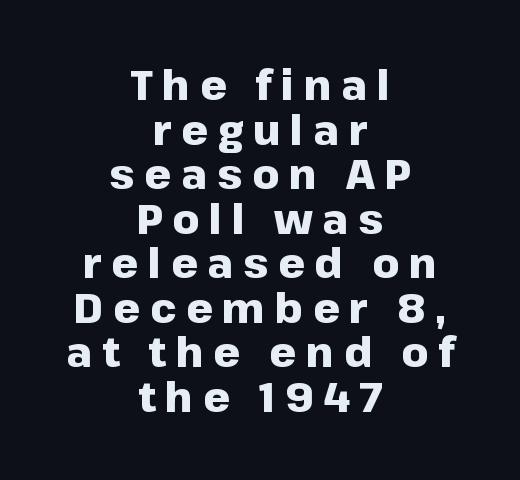
Someone cranked the tracking dial way up on this one. The block of text is dense from top to bottom, with scant space between rows. This is the regular roman posture of the typeface. Look at the bottom of the vertical strokes: they stop flat, with no serifs.
